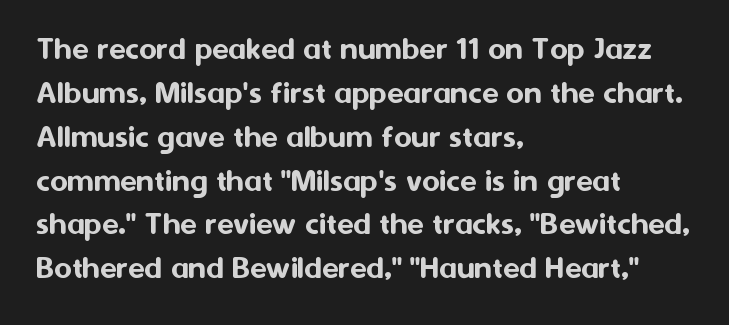
Q: Is the text italic (slanted)? A: No, it is upright.
Q: Is the typeface a serif or a sans-serif typeface? A: Sans-serif.
Q: Is the text underlined? A: No.
Q: How is the paragraph aligned? A: Left-aligned.
Q: Is the spacing between letters normal or unusually wide? A: Normal.
Q: Is the spacing between lines tight, normal or loose? A: Normal.
Q: Width (condensed, normal, or wide)? A: Normal.
Q: Stroke contrast? A: Medium.
Q: x-height? A: Medium.
Q: Monospaced? A: No.
